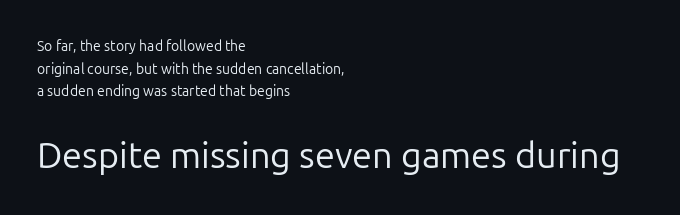
Glyph-to-glyph distance matches everyday printed text. Spacing verdict: proportional, widths tailored to each character. The characters are drawn with everyday or finer stroke widths. Leading: standard.
